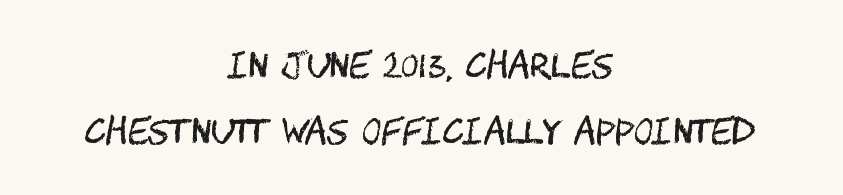
{"serif": "no", "italic": "no", "bold": "no", "weight": "regular", "width": "condensed", "stroke_contrast": "medium", "x_height": "large", "underline": "no", "align": "center", "line_spacing": "loose", "line_spacing_ratio": 1.93, "letter_spacing": "normal", "letter_spacing_em": 0.0, "glyph_px": 34}
